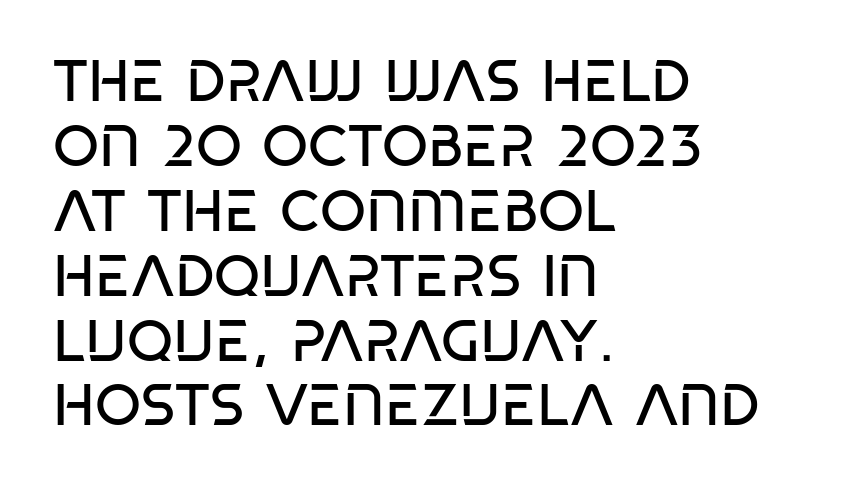
{"serif": "no", "bold": "no", "weight": "regular", "width": "condensed", "stroke_contrast": "low", "x_height": "large", "monospaced": "no", "underline": "no", "align": "left", "line_spacing": "tight", "line_spacing_ratio": 1.1, "letter_spacing": "normal", "letter_spacing_em": 0.0, "glyph_px": 59}
